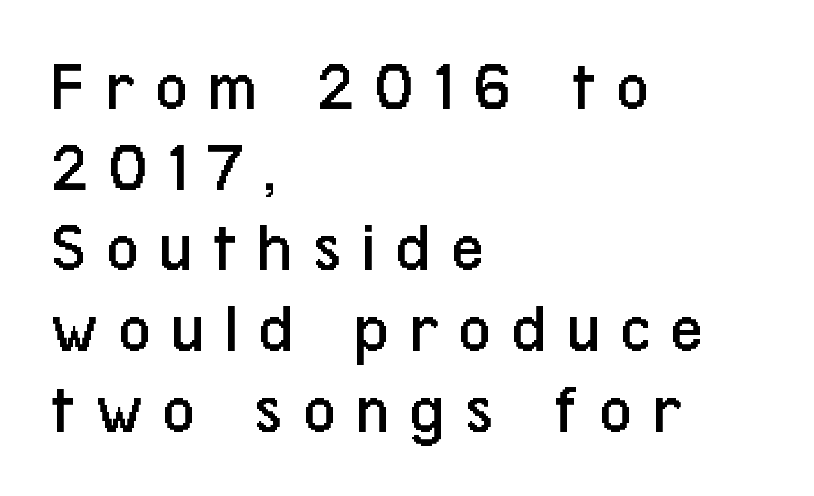
Note the varied advance widths — an 'i' is clearly narrower than an 'm'. This rendering uses left alignment, leaving the right contour irregular. Observe the wide spacing: letters keep a clear distance from each other. Closely set lines give the paragraph a compact silhouette. Stroke thickness stays within the range of a standard reading face or lighter. Just letters on the line, the space beneath them empty.
